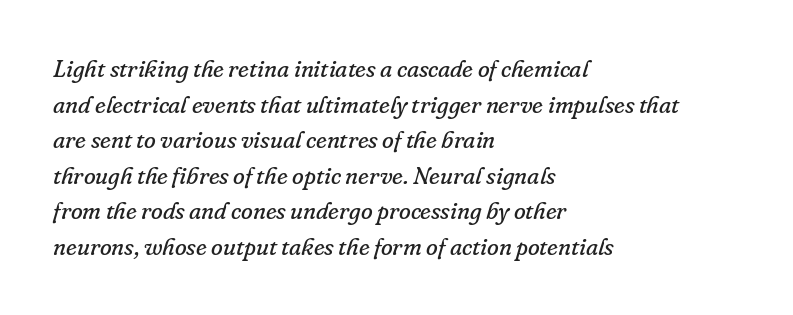
Q: Is the text bold? A: No.
Q: Is the text italic (slanted)? A: Yes, it leans right by about 16 degrees.
Q: Is the text underlined? A: No.
Q: How is the paragraph aligned? A: Left-aligned.
Q: Is the spacing between letters normal or unusually wide? A: Normal.
Q: Is the spacing between lines tight, normal or loose? A: Normal.
